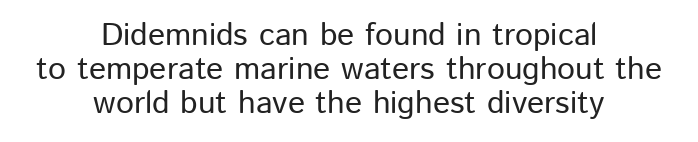
Glance below the letters and you will spot only blank space. Does the type have serifs? No, each stem ends abruptly. Quick note: interline space is minimal. The axis of the letterforms is exactly vertical. Spacing verdict: proportional, widths tailored to each character. Is the block centered? Yes — each line is placed symmetrically about the middle.
